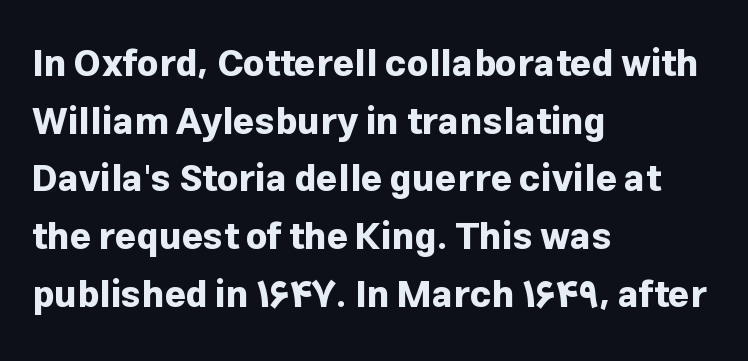
Q: Is the text bold? A: Yes.
Q: Is the text italic (slanted)? A: No, it is upright.
Q: Is the typeface a serif or a sans-serif typeface? A: Sans-serif.
Q: Is the text underlined? A: No.
Q: How is the paragraph aligned? A: Left-aligned.
Q: Is the spacing between letters normal or unusually wide? A: Normal.
Q: Is the spacing between lines tight, normal or loose? A: Normal.
Q: Width (condensed, normal, or wide)? A: Normal.
Q: Stroke contrast? A: Low.
Q: x-height? A: Medium.
Q: Monospaced? A: No.
